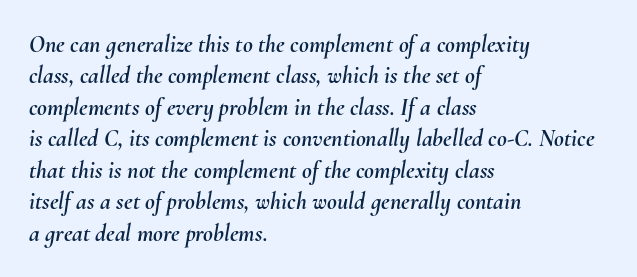
Italic? Definitely — the glyphs are oblique. Nobody touched the tracking dial on this one. The rows are spaced the way most documents space them. Underlining? Definitely not there.
